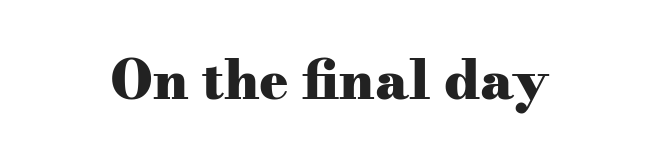
Q: Is the text bold? A: Yes.
Q: Is the text italic (slanted)? A: No, it is upright.
Q: Is the typeface a serif or a sans-serif typeface? A: Serif.
Q: Is the text underlined? A: No.
Q: Is the spacing between letters normal or unusually wide? A: Normal.
Q: Width (condensed, normal, or wide)? A: Wide.
Q: Stroke contrast? A: Medium.
Q: x-height? A: Small.
Q: Monospaced? A: No.
